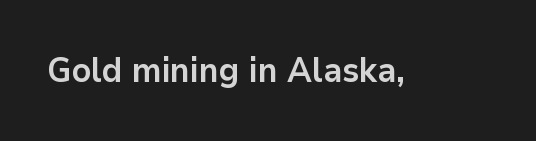
The image shows 34 px bold sans-serif type, upright; set normal letter spacing, not underlined; low stroke contrast and a medium x-height.
